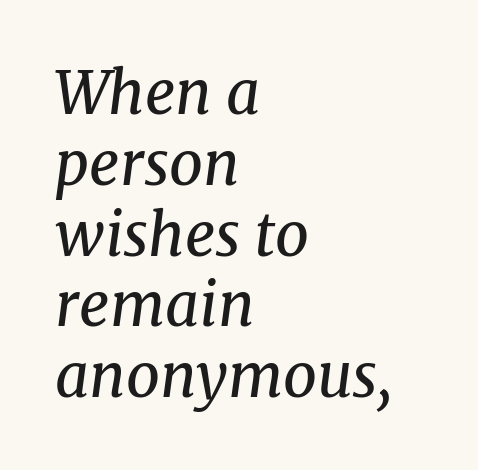
{"serif": "yes", "italic": "yes", "lean": "right", "slant_degrees": 8, "bold": "no", "weight": "regular", "width": "normal", "stroke_contrast": "medium", "x_height": "medium", "monospaced": "no", "underline": "no", "align": "left", "line_spacing_ratio": 1.2, "letter_spacing": "normal", "letter_spacing_em": 0.0, "glyph_px": 59}
